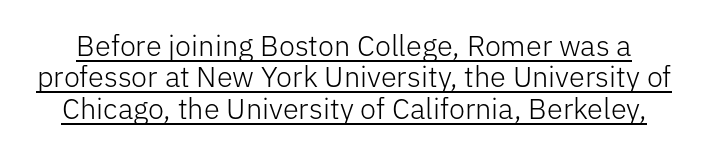
Q: Is the text bold? A: No.
Q: Is the text italic (slanted)? A: No, it is upright.
Q: Is the typeface a serif or a sans-serif typeface? A: Sans-serif.
Q: Is the text underlined? A: Yes.
Q: Is the spacing between letters normal or unusually wide? A: Normal.
Q: Is the spacing between lines tight, normal or loose? A: Tight.
Q: Width (condensed, normal, or wide)? A: Normal.
Q: Stroke contrast? A: Low.
Q: x-height? A: Medium.
Q: Monospaced? A: No.
